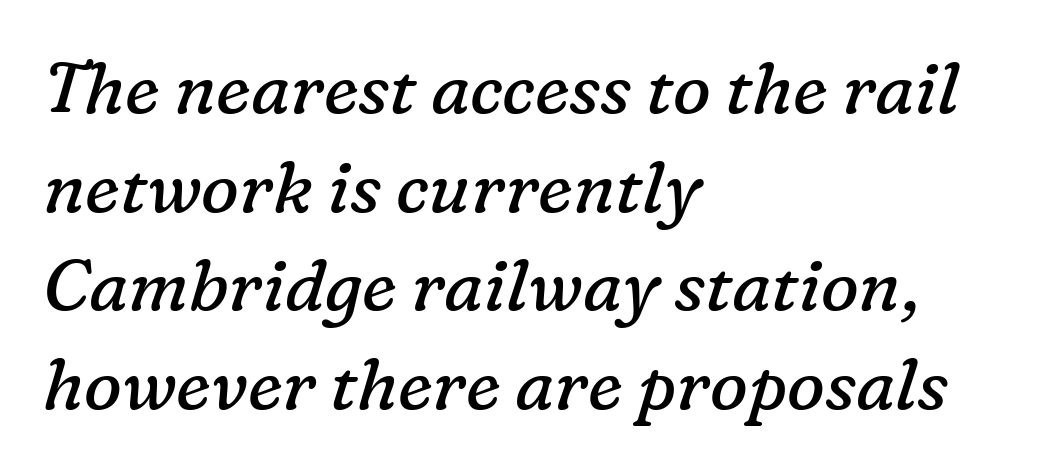
{"serif": "yes", "italic": "yes", "lean": "right", "slant_degrees": 16, "bold": "no", "weight": "regular", "width": "normal", "stroke_contrast": "low", "x_height": "medium", "monospaced": "no", "underline": "no", "align": "left", "line_spacing": "normal", "line_spacing_ratio": 1.39, "letter_spacing": "normal", "letter_spacing_em": 0.0, "glyph_px": 71}
